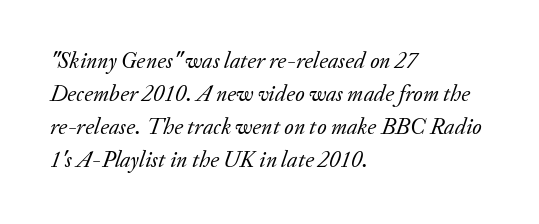
The image shows 23 px text type, italic (leaning right); set left-aligned, normal line spacing (1.44x), normal letter spacing, not underlined.
